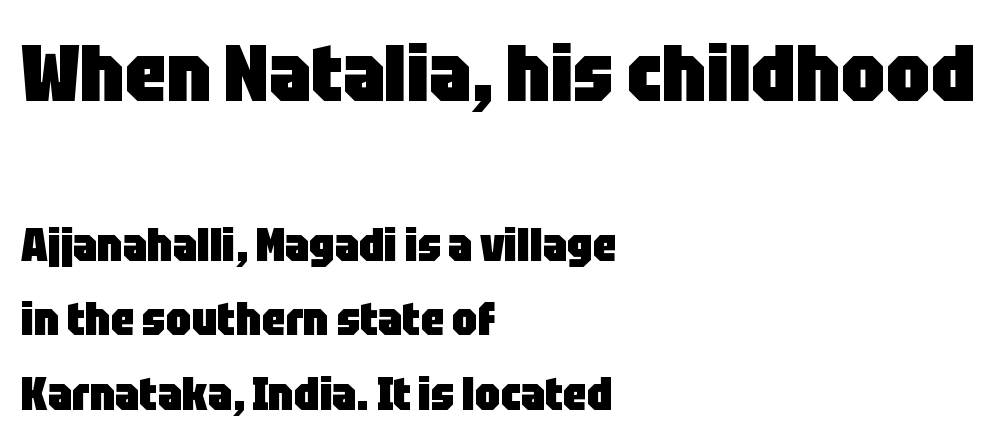
Q: Is the text bold? A: Yes.
Q: Is the text italic (slanted)? A: No, it is upright.
Q: Is the typeface a serif or a sans-serif typeface? A: Sans-serif.
Q: Is the text underlined? A: No.
Q: How is the paragraph aligned? A: Left-aligned.
Q: Is the spacing between letters normal or unusually wide? A: Normal.
Q: Is the spacing between lines tight, normal or loose? A: Normal.
Q: Which block of text is set in a larger size, the first (top) or the second (bottom)? A: The first (top) one.
Q: Width (condensed, normal, or wide)? A: Condensed.
Q: Stroke contrast? A: Low.
Q: x-height? A: Large.
Q: Monospaced? A: No.
